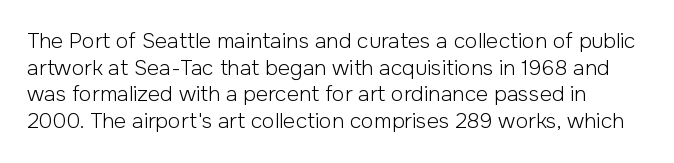
No heavy texture on the line: the type isn't bold. Just letters on the line, the space beneath them empty. The letterforms sit shoulder to shoulder at normal distance. The letters stand upright; this is a roman face. Compared with typical paragraphs, the rows here are spaced about the same.
